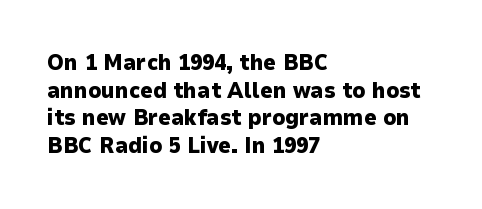
{"italic": "no", "bold": "yes", "underline": "no", "align": "left", "line_spacing": "normal", "line_spacing_ratio": 1.26, "letter_spacing": "normal", "letter_spacing_em": 0.0, "glyph_px": 22}
